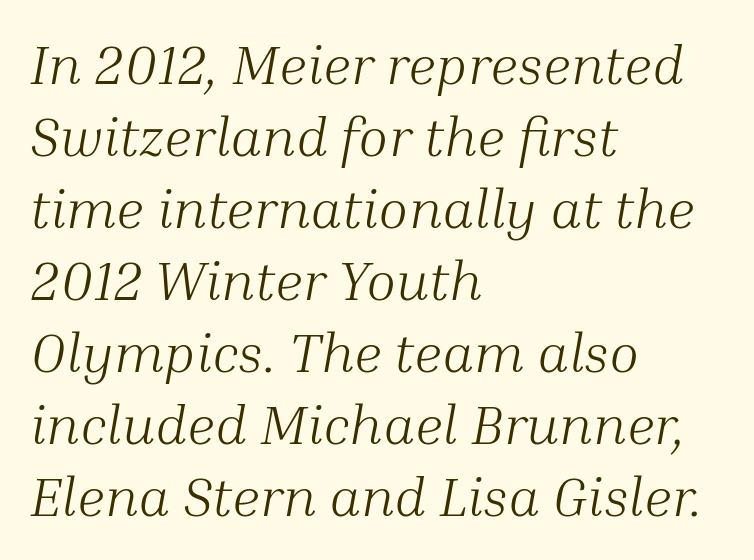
{"serif": "yes", "italic": "yes", "lean": "right", "slant_degrees": 10, "bold": "no", "weight": "light", "width": "normal", "stroke_contrast": "medium", "x_height": "medium", "monospaced": "no", "underline": "no", "align": "left", "line_spacing": "normal", "line_spacing_ratio": 1.31, "letter_spacing": "normal", "letter_spacing_em": 0.0, "glyph_px": 55}
